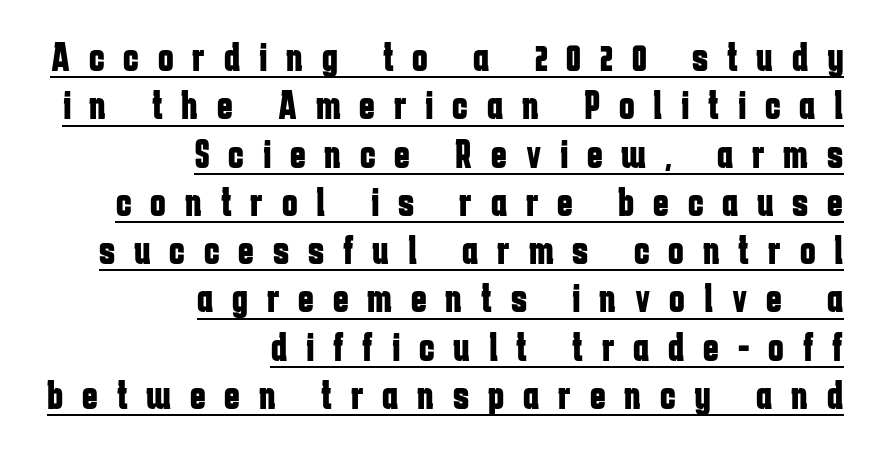
{"serif": "no", "italic": "no", "bold": "yes", "weight": "bold", "width": "condensed", "stroke_contrast": "low", "x_height": "medium", "monospaced": "no", "underline": "yes", "align": "right", "line_spacing": "tight", "line_spacing_ratio": 1.15, "letter_spacing": "wide", "letter_spacing_em": 0.45, "glyph_px": 42}
